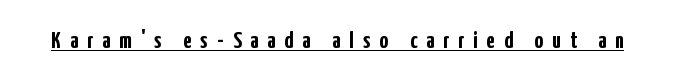
{"italic": "no", "bold": "yes", "underline": "yes", "letter_spacing": "wide", "letter_spacing_em": 0.38, "glyph_px": 24}
